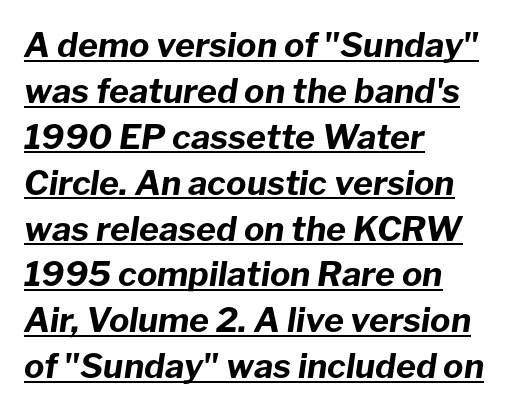
Q: Is the text bold? A: Yes.
Q: Is the text italic (slanted)? A: Yes, it leans right by about 8 degrees.
Q: Is the text underlined? A: Yes.
Q: How is the paragraph aligned? A: Left-aligned.
Q: Is the spacing between letters normal or unusually wide? A: Normal.
Q: Is the spacing between lines tight, normal or loose? A: Normal.
Q: Width (condensed, normal, or wide)? A: Normal.
Q: Stroke contrast? A: Low.
Q: x-height? A: Medium.
Q: Monospaced? A: No.
